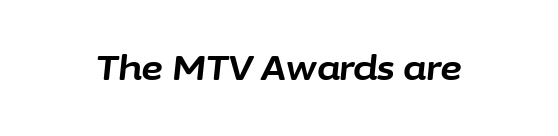
{"italic": "yes", "lean": "right", "slant_degrees": 6, "bold": "yes", "weight": "bold", "width": "normal", "stroke_contrast": "low", "x_height": "medium", "monospaced": "no", "underline": "no", "letter_spacing": "normal", "letter_spacing_em": 0.0, "glyph_px": 34}
